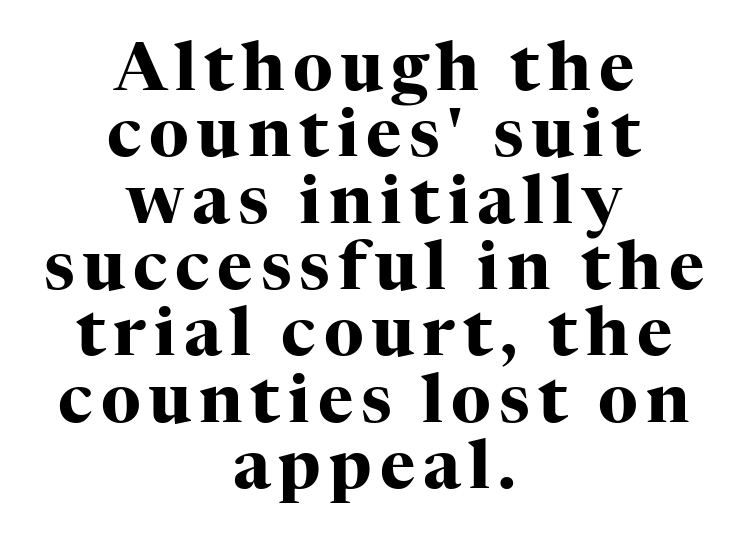
Q: Is the text bold? A: Yes.
Q: Is the text italic (slanted)? A: No, it is upright.
Q: Is the typeface a serif or a sans-serif typeface? A: Serif.
Q: Is the text underlined? A: No.
Q: How is the paragraph aligned? A: Centered.
Q: Is the spacing between lines tight, normal or loose? A: Tight.
Q: Width (condensed, normal, or wide)? A: Normal.
Q: Stroke contrast? A: High.
Q: x-height? A: Medium.
Q: Monospaced? A: No.
